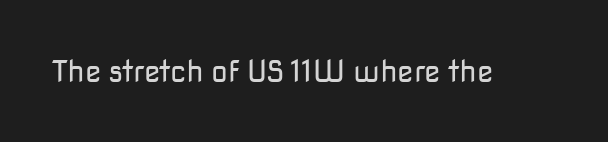
The image shows 30 px regular-weight sans-serif type, upright; set normal letter spacing, not underlined; low stroke contrast and a medium x-height.
